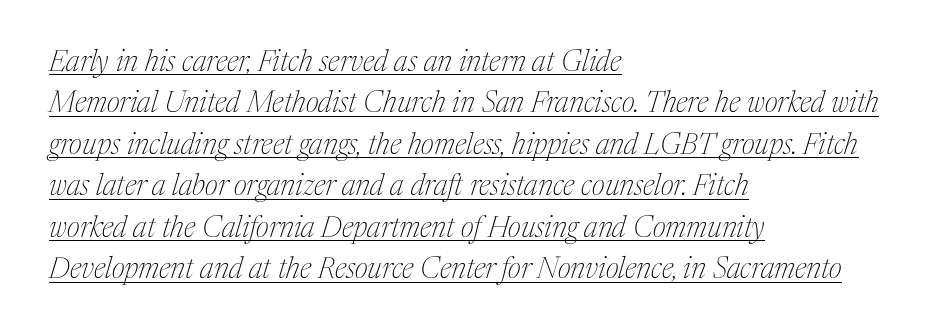
Q: Is the text bold? A: No.
Q: Is the text italic (slanted)? A: Yes, it leans right by about 17 degrees.
Q: Is the typeface a serif or a sans-serif typeface? A: Serif.
Q: Is the text underlined? A: Yes.
Q: How is the paragraph aligned? A: Left-aligned.
Q: Is the spacing between letters normal or unusually wide? A: Normal.
Q: Is the spacing between lines tight, normal or loose? A: Normal.
Q: Width (condensed, normal, or wide)? A: Normal.
Q: Stroke contrast? A: Medium.
Q: x-height? A: Medium.
Q: Monospaced? A: No.
